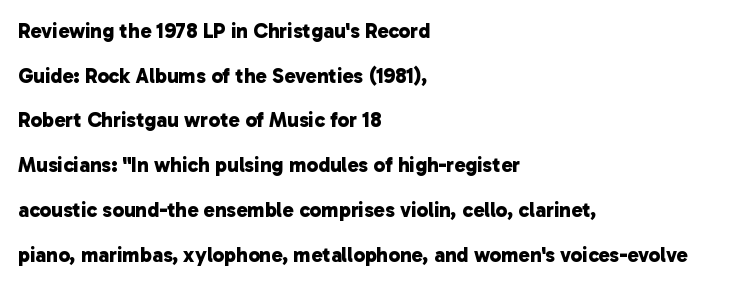
{"bold": "yes", "underline": "no", "align": "left", "line_spacing": "loose", "line_spacing_ratio": 2.13, "letter_spacing": "normal", "letter_spacing_em": 0.0, "glyph_px": 21}
